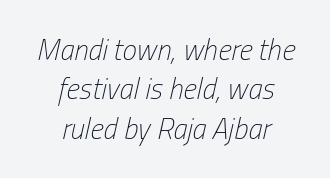
The image shows 29 px light, condensed type, italic (leaning right); set centered, normal line spacing (1.36x), normal letter spacing, not underlined; low stroke contrast and a medium x-height.
